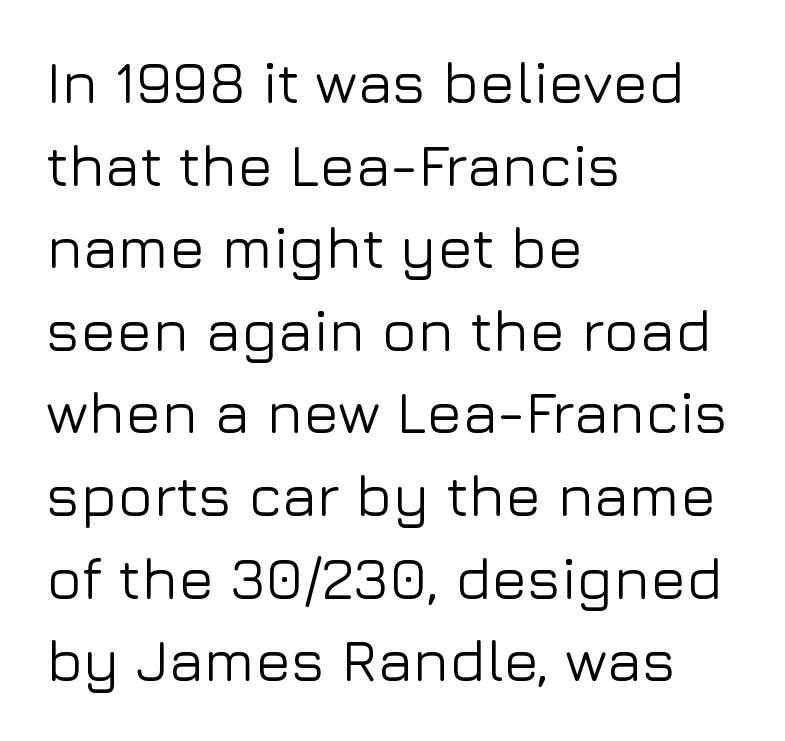
Observe the ordinary spacing: letters are neighbours, not strangers. The face used here is proportionally spaced, like ordinary book or web type. The lines sit at an ordinary, default distance from one another. If you drew a line through each stem, it would be perfectly vertical. If you drew a ruler down the left edge, every line would touch it.
